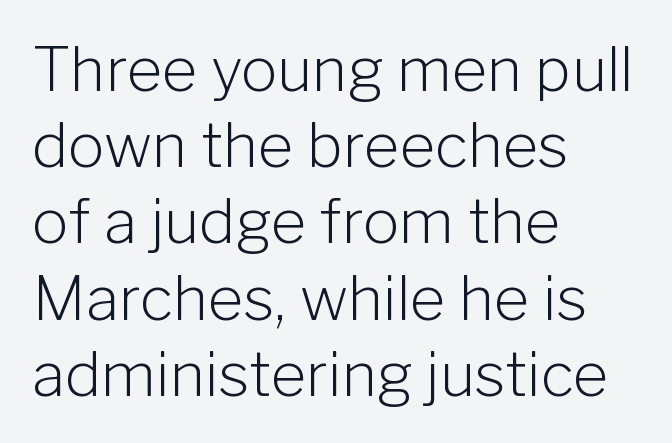
Q: Is the text bold? A: No.
Q: Is the text italic (slanted)? A: No, it is upright.
Q: Is the typeface a serif or a sans-serif typeface? A: Sans-serif.
Q: Is the text underlined? A: No.
Q: How is the paragraph aligned? A: Left-aligned.
Q: Is the spacing between letters normal or unusually wide? A: Normal.
Q: Is the spacing between lines tight, normal or loose? A: Normal.
Q: Width (condensed, normal, or wide)? A: Normal.
Q: Stroke contrast? A: Low.
Q: x-height? A: Medium.
Q: Monospaced? A: No.
